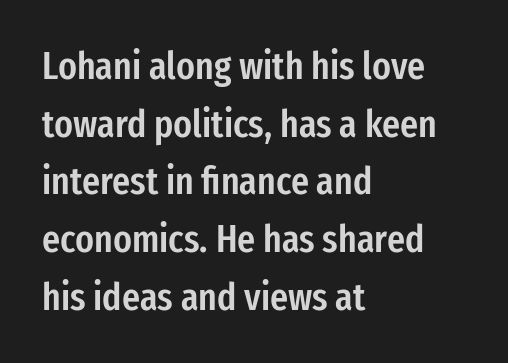
Q: Is the text bold? A: Semi-bold.
Q: Is the text italic (slanted)? A: No, it is upright.
Q: Is the typeface a serif or a sans-serif typeface? A: Sans-serif.
Q: Is the text underlined? A: No.
Q: How is the paragraph aligned? A: Left-aligned.
Q: Is the spacing between letters normal or unusually wide? A: Normal.
Q: Is the spacing between lines tight, normal or loose? A: Normal.
Q: Width (condensed, normal, or wide)? A: Condensed.
Q: Stroke contrast? A: Low.
Q: x-height? A: Medium.
Q: Monospaced? A: No.
